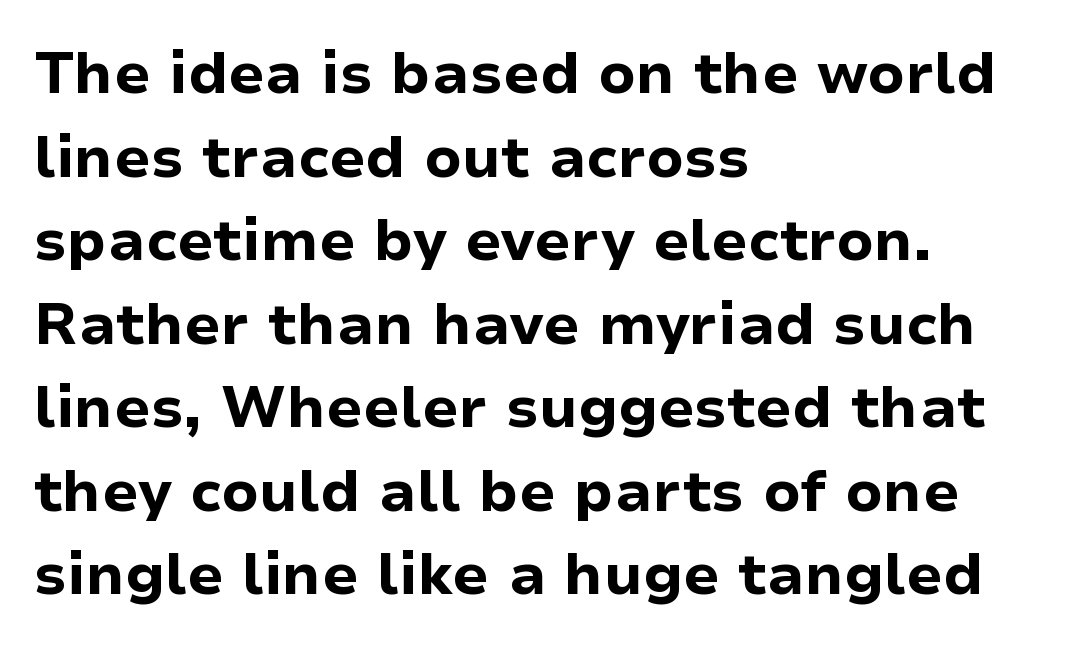
Q: Is the text bold? A: Yes.
Q: Is the text italic (slanted)? A: No, it is upright.
Q: Is the typeface a serif or a sans-serif typeface? A: Sans-serif.
Q: Is the text underlined? A: No.
Q: How is the paragraph aligned? A: Left-aligned.
Q: Is the spacing between letters normal or unusually wide? A: Normal.
Q: Is the spacing between lines tight, normal or loose? A: Normal.
Q: Width (condensed, normal, or wide)? A: Normal.
Q: Stroke contrast? A: Low.
Q: x-height? A: Medium.
Q: Monospaced? A: No.
